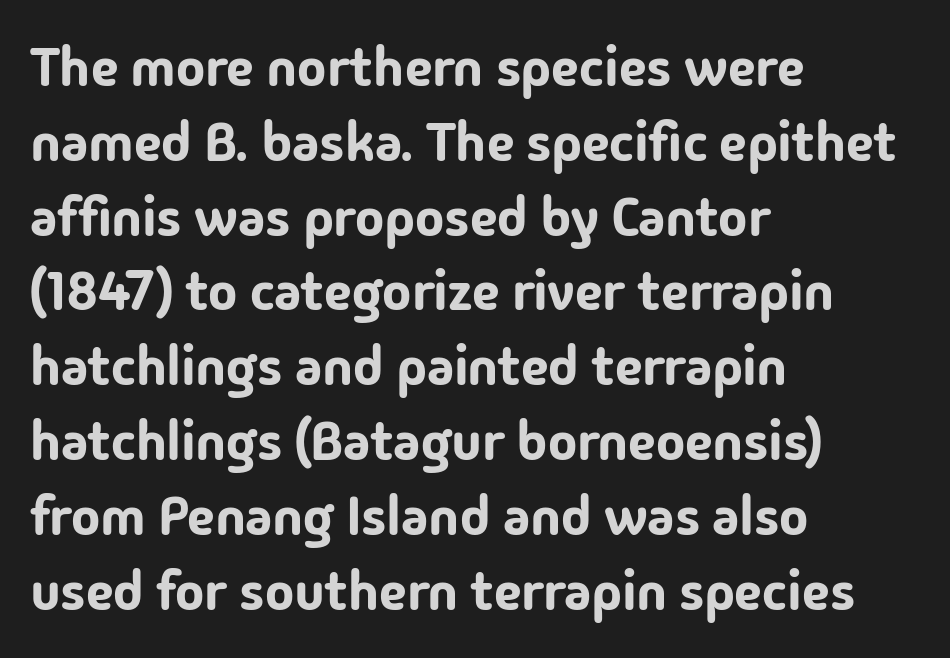
{"serif": "no", "italic": "no", "width": "normal", "stroke_contrast": "low", "x_height": "medium", "monospaced": "no", "underline": "no", "align": "left", "line_spacing": "normal", "line_spacing_ratio": 1.36, "letter_spacing": "normal", "letter_spacing_em": 0.0, "glyph_px": 55}
